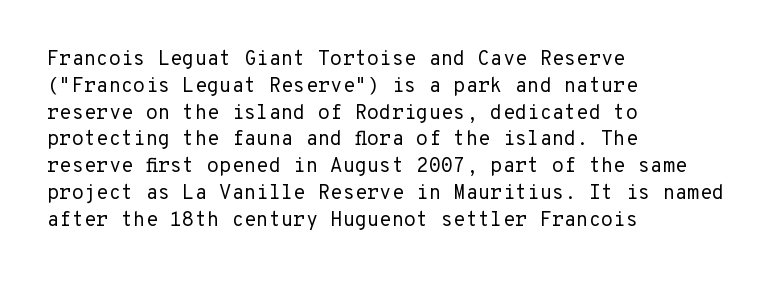
Q: Is the text bold? A: No.
Q: Is the text italic (slanted)? A: No, it is upright.
Q: Is the text underlined? A: No.
Q: How is the paragraph aligned? A: Left-aligned.
Q: Is the spacing between letters normal or unusually wide? A: Normal.
Q: Is the spacing between lines tight, normal or loose? A: Normal.
